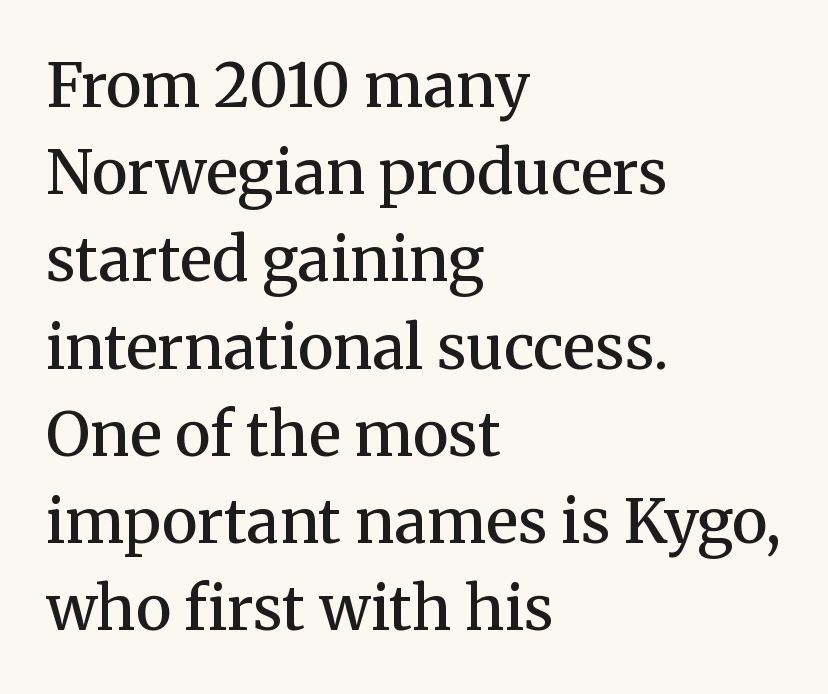
The image shows 61 px semibold serif type, upright; set left-aligned, normal line spacing (1.43x), normal letter spacing, not underlined; medium stroke contrast and a medium x-height.
